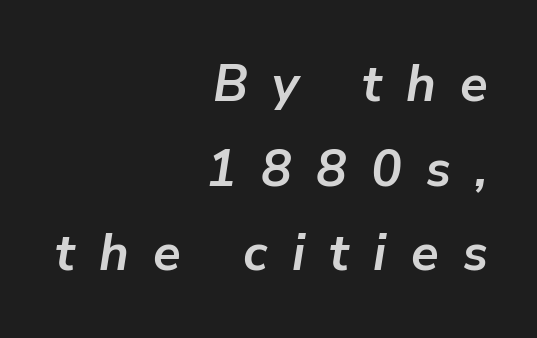
{"italic": "yes", "lean": "right", "slant_degrees": 9, "bold": "yes", "weight": "semibold", "width": "normal", "stroke_contrast": "low", "x_height": "medium", "monospaced": "no", "underline": "no", "align": "right", "line_spacing": "normal", "line_spacing_ratio": 1.66, "letter_spacing": "wide", "letter_spacing_em": 0.48, "glyph_px": 51}
